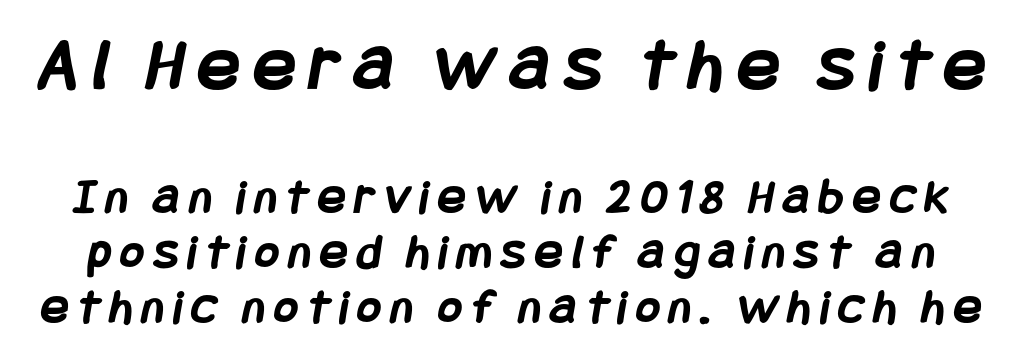
Q: Is the text bold? A: Yes.
Q: Is the typeface a serif or a sans-serif typeface? A: Sans-serif.
Q: Is the text underlined? A: No.
Q: Is the spacing between lines tight, normal or loose? A: Tight.
Q: Which block of text is set in a larger size, the first (top) or the second (bottom)? A: The first (top) one.
Q: Width (condensed, normal, or wide)? A: Condensed.
Q: Stroke contrast? A: Low.
Q: x-height? A: Large.
